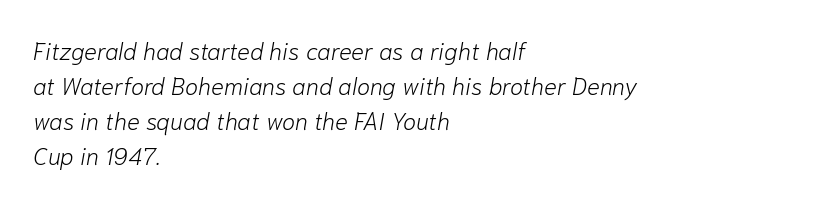
{"italic": "yes", "lean": "right", "slant_degrees": 10, "bold": "no", "underline": "no", "align": "left", "line_spacing": "normal", "line_spacing_ratio": 1.46, "letter_spacing": "normal", "letter_spacing_em": 0.0, "glyph_px": 24}
